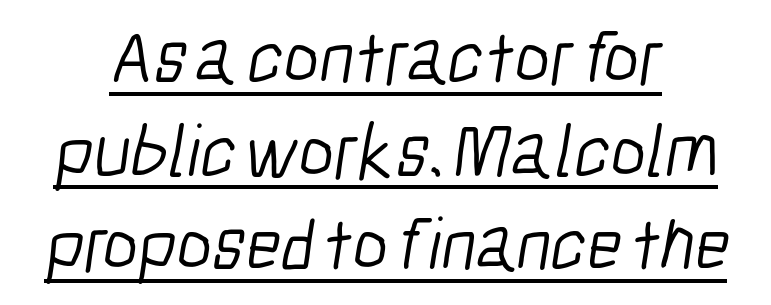
The image shows 75 px light, condensed sans-serif type; set normal line spacing (1.25x), normal letter spacing, underlined; low stroke contrast and a medium x-height.
